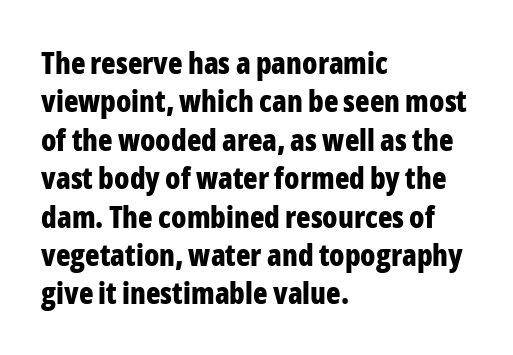
{"serif": "no", "italic": "no", "bold": "yes", "weight": "bold", "width": "condensed", "stroke_contrast": "low", "x_height": "medium", "monospaced": "no", "underline": "no", "align": "left", "line_spacing": "normal", "line_spacing_ratio": 1.28, "letter_spacing": "normal", "letter_spacing_em": 0.0, "glyph_px": 30}
